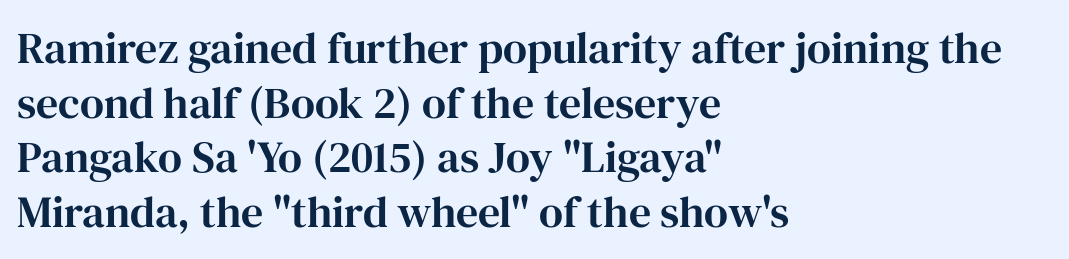
These lines stack with their left ends in a neat column. Standard letterfit; no display-style spreading of the glyphs. This is roman type, the default non-slanted kind. This sample uses a serif face.
